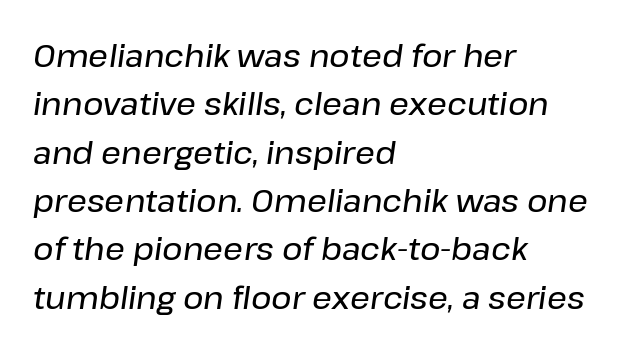
{"italic": "yes", "lean": "right", "slant_degrees": 8, "width": "normal", "stroke_contrast": "low", "x_height": "medium", "monospaced": "no", "underline": "no", "align": "left", "line_spacing": "normal", "line_spacing_ratio": 1.56, "letter_spacing": "normal", "letter_spacing_em": 0.0, "glyph_px": 31}
